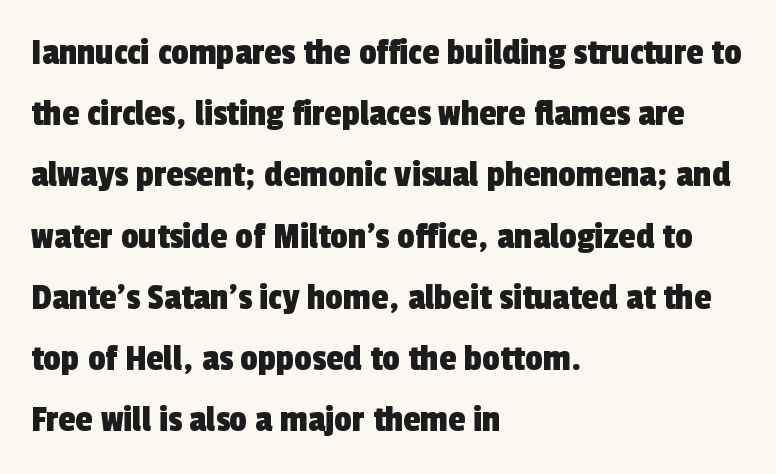
If you measured baseline to baseline, you'd find a middling distance. Proportional: the letters do not fall into vertical columns. A classic flush-left, rag-right setting is used for this passage. The line texture is even and compact thanks to regular tracking. Lines of text with bare space underneath.
